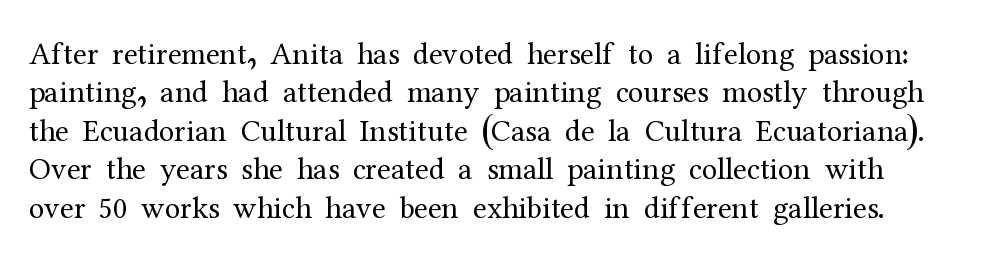
Q: Is the text bold? A: No.
Q: Is the text italic (slanted)? A: No, it is upright.
Q: Is the typeface a serif or a sans-serif typeface? A: Serif.
Q: Is the text underlined? A: No.
Q: Is the spacing between letters normal or unusually wide? A: Normal.
Q: Width (condensed, normal, or wide)? A: Normal.
Q: Stroke contrast? A: Medium.
Q: x-height? A: Medium.
Q: Monospaced? A: No.
